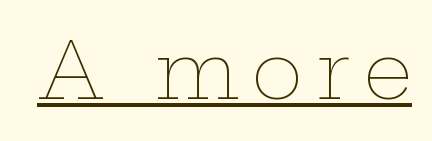
{"italic": "no", "bold": "no", "weight": "thin", "width": "wide", "stroke_contrast": "low", "x_height": "medium", "monospaced": "no", "underline": "yes", "glyph_px": 78}
